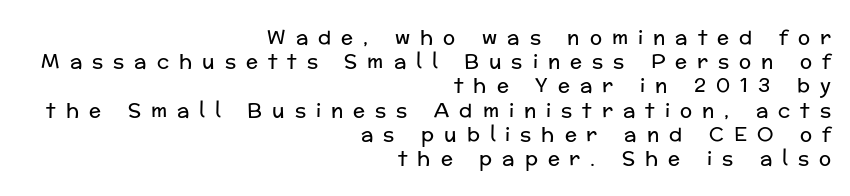
{"italic": "no", "bold": "no", "underline": "no", "align": "right", "line_spacing_ratio": 1.21, "letter_spacing": "wide", "letter_spacing_em": 0.5, "glyph_px": 20}
